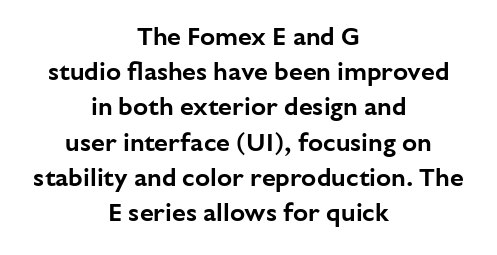
Q: Is the text italic (slanted)? A: No, it is upright.
Q: Is the text underlined? A: No.
Q: How is the paragraph aligned? A: Centered.
Q: Is the spacing between letters normal or unusually wide? A: Normal.
Q: Is the spacing between lines tight, normal or loose? A: Normal.
